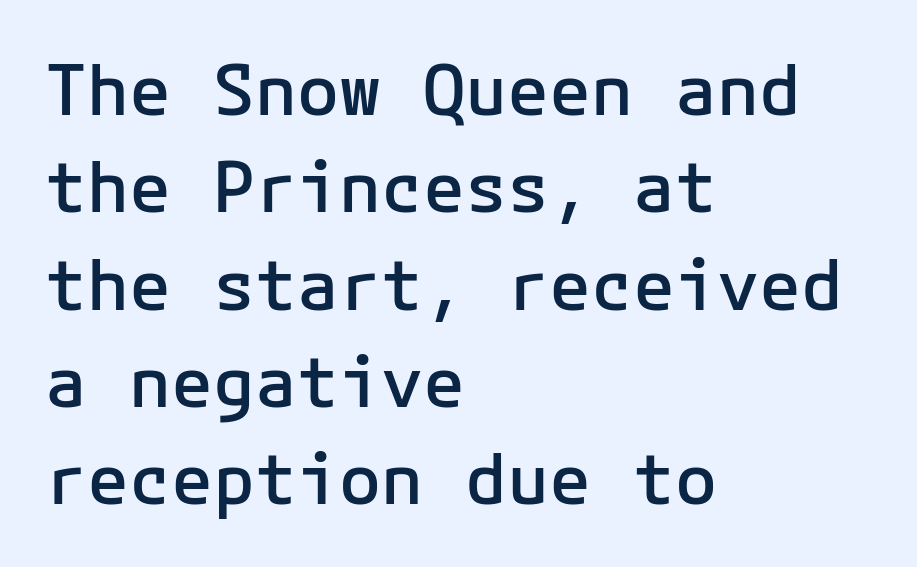
The image shows 70 px semibold sans-serif type, upright; set left-aligned, normal line spacing (1.39x), normal letter spacing, not underlined; low stroke contrast and a medium x-height.
